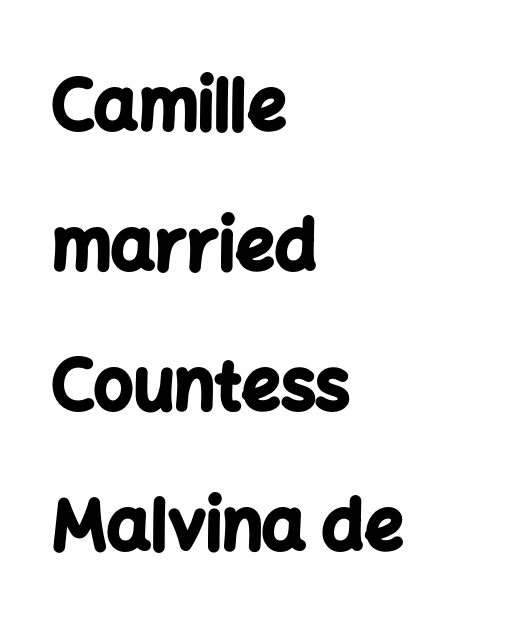
The rendering uses natural spacing where letterforms have individual widths. In CSS terms this would be text-align: left. Heft: maximum for text — a bold. Unlike italic type, these characters show no tilt at all. Is the letter spacing exaggerated? No — it looks like the ordinary default.
